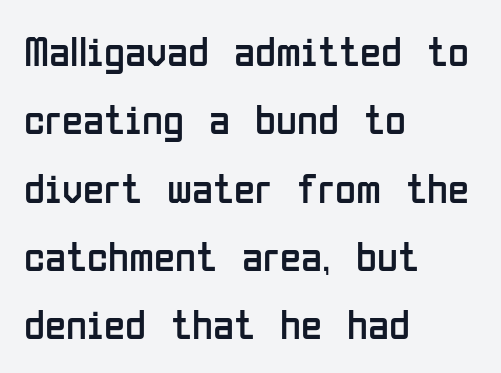
Q: Is the text bold? A: No.
Q: Is the text italic (slanted)? A: No, it is upright.
Q: Is the typeface a serif or a sans-serif typeface? A: Sans-serif.
Q: Is the text underlined? A: No.
Q: How is the paragraph aligned? A: Left-aligned.
Q: Is the spacing between letters normal or unusually wide? A: Normal.
Q: Is the spacing between lines tight, normal or loose? A: Normal.
Q: Width (condensed, normal, or wide)? A: Condensed.
Q: Stroke contrast? A: Low.
Q: x-height? A: Medium.
Q: Monospaced? A: No.
